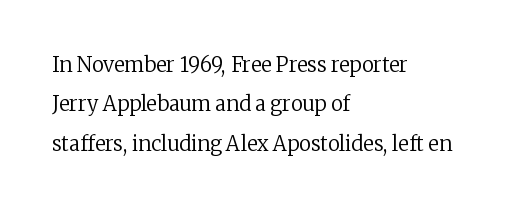
{"italic": "no", "bold": "no", "underline": "no", "align": "left", "line_spacing": "loose", "line_spacing_ratio": 1.97, "letter_spacing": "normal", "letter_spacing_em": 0.0, "glyph_px": 20}
